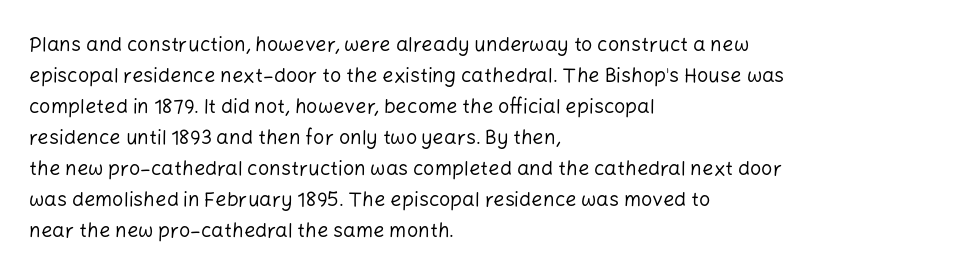
The image shows 20 px text type, upright; set left-aligned, normal line spacing (1.55x), normal letter spacing, not underlined.
